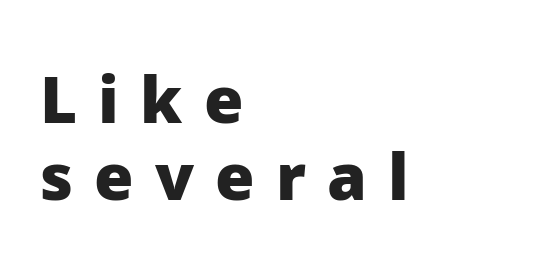
The image shows 64 px heavy sans-serif type, upright; set left-aligned, line spacing 1.2x, unusually wide letter spacing (+0.33 em), not underlined; low stroke contrast and a medium x-height.
